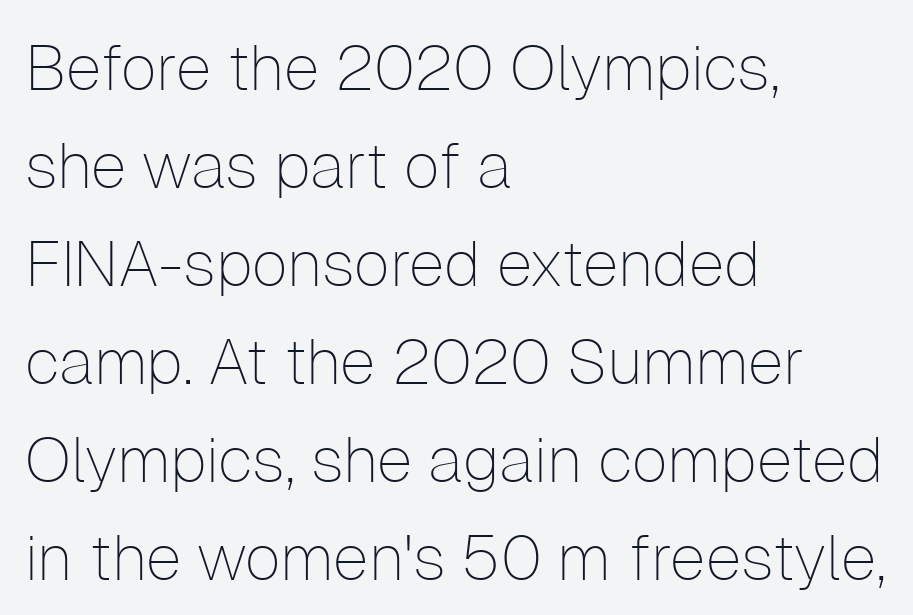
{"serif": "no", "italic": "no", "bold": "no", "weight": "thin", "width": "normal", "stroke_contrast": "low", "x_height": "medium", "monospaced": "no", "underline": "no", "align": "left", "line_spacing": "normal", "line_spacing_ratio": 1.53, "letter_spacing": "normal", "letter_spacing_em": 0.0, "glyph_px": 64}
